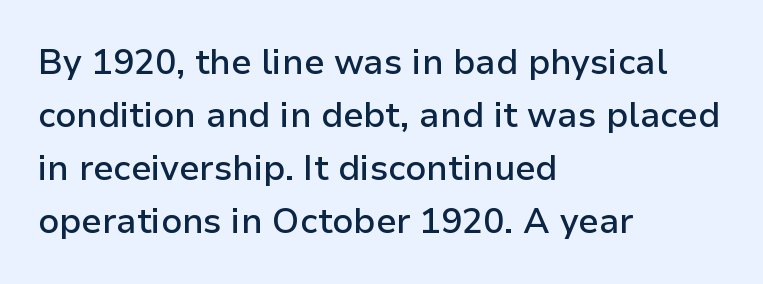
Q: Is the text bold? A: Semi-bold.
Q: Is the text italic (slanted)? A: No, it is upright.
Q: Is the typeface a serif or a sans-serif typeface? A: Sans-serif.
Q: Is the text underlined? A: No.
Q: How is the paragraph aligned? A: Left-aligned.
Q: Is the spacing between letters normal or unusually wide? A: Normal.
Q: Is the spacing between lines tight, normal or loose? A: Normal.
Q: Width (condensed, normal, or wide)? A: Normal.
Q: Stroke contrast? A: Low.
Q: x-height? A: Medium.
Q: Monospaced? A: No.
